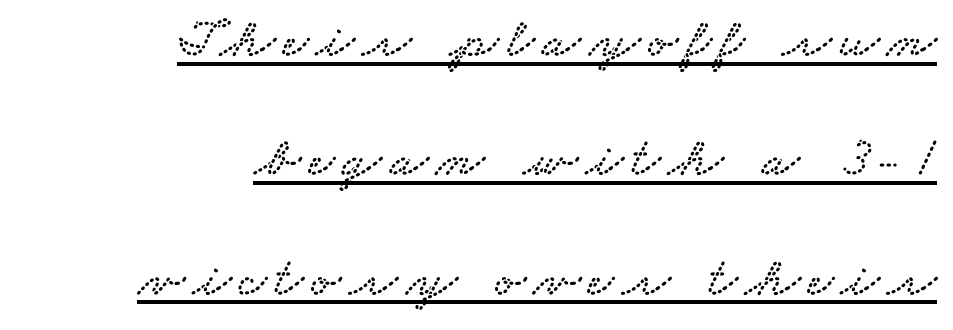
Q: Is the text underlined? A: Yes.
Q: How is the paragraph aligned? A: Right-aligned.
Q: Is the spacing between lines tight, normal or loose? A: Loose.
Q: Width (condensed, normal, or wide)? A: Wide.
Q: Stroke contrast? A: Low.
Q: x-height? A: Small.
Q: Monospaced? A: No.
